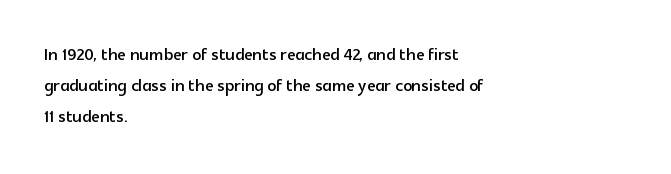
Nope, not italic — everything's standing straight. You could call the tracking neutral — neither tight nor loose. Descenders hang freely into open space. Vertical spacing — default. The compositor pushed each line to the left boundary.
